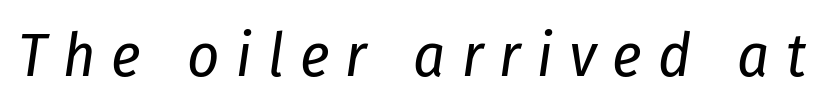
The image shows 62 px regular-weight, condensed type, italic (leaning right); set unusually wide letter spacing (+0.26 em), not underlined; low stroke contrast and a medium x-height.
